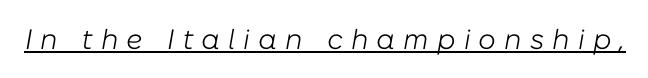
Q: Is the text bold? A: No.
Q: Is the text italic (slanted)? A: Yes, it leans right by about 10 degrees.
Q: Is the text underlined? A: Yes.
Q: Is the spacing between letters normal or unusually wide? A: Unusually wide.
Q: Width (condensed, normal, or wide)? A: Normal.
Q: Stroke contrast? A: Low.
Q: x-height? A: Medium.
Q: Monospaced? A: No.
